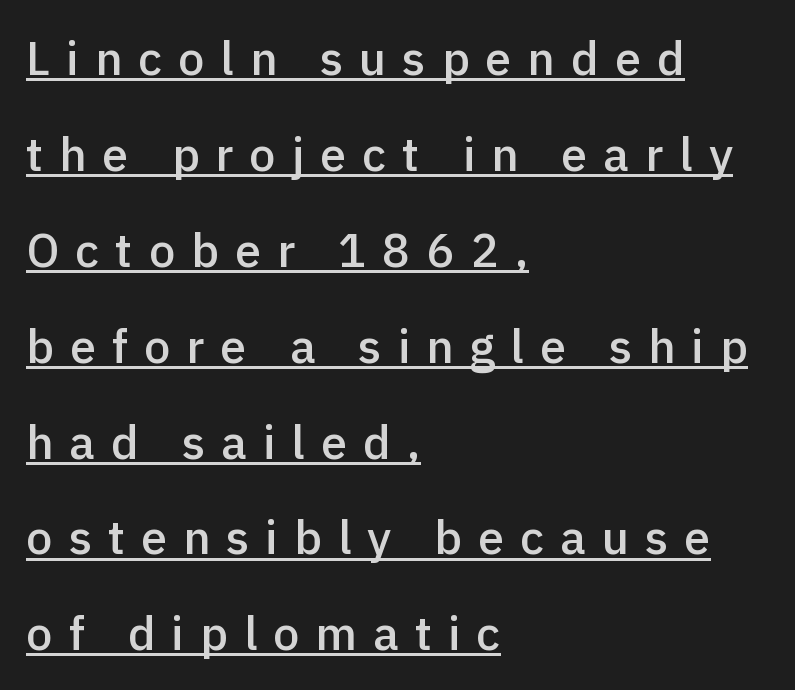
The image shows 47 px semibold sans-serif type, upright; set left-aligned, loose line spacing (2.04x), unusually wide letter spacing (+0.34 em), underlined; a medium x-height.
